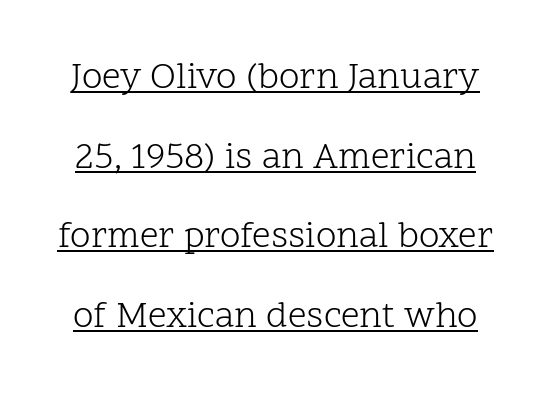
Q: Is the text bold? A: No.
Q: Is the text italic (slanted)? A: No, it is upright.
Q: Is the typeface a serif or a sans-serif typeface? A: Serif.
Q: Is the text underlined? A: Yes.
Q: Is the spacing between letters normal or unusually wide? A: Normal.
Q: Is the spacing between lines tight, normal or loose? A: Loose.
Q: Width (condensed, normal, or wide)? A: Normal.
Q: Stroke contrast? A: Low.
Q: x-height? A: Medium.
Q: Monospaced? A: No.
